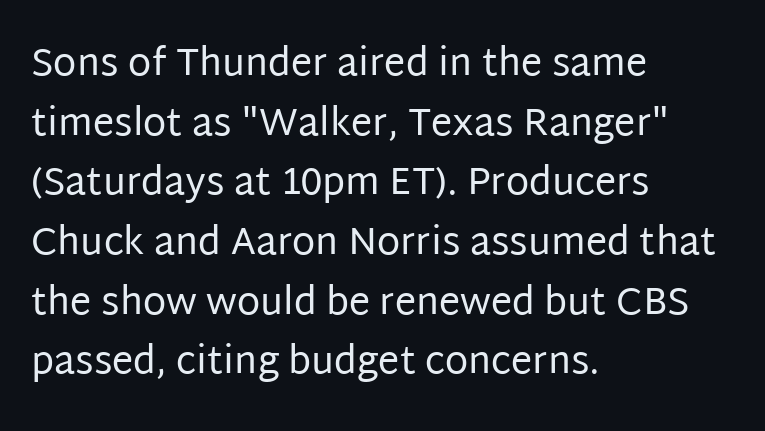
Nope, no serifs anywhere on these letters. Baseline-to-baseline distance is the conventional proportion of letter height. Stems and bowls with no extra thickness — not bold. Each row of text sits above clean, open space. Does extra space separate the letters? No, they use regular spacing. Looks like regular typesetting: each glyph gets only the width it needs.
